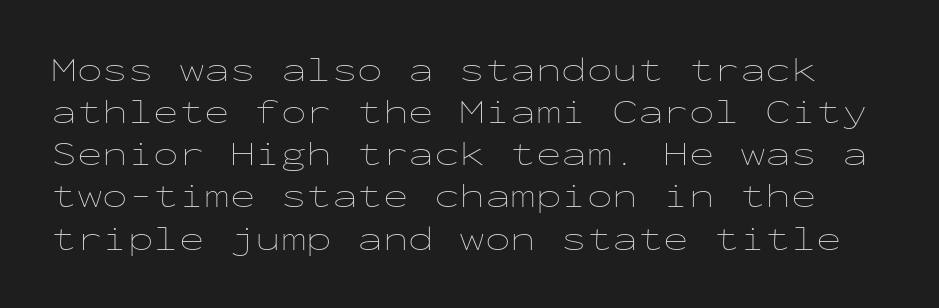
{"italic": "no", "bold": "no", "weight": "thin", "width": "wide", "stroke_contrast": "low", "x_height": "medium", "monospaced": "yes", "underline": "no", "line_spacing_ratio": 1.24, "letter_spacing": "normal", "letter_spacing_em": 0.0, "glyph_px": 34}
